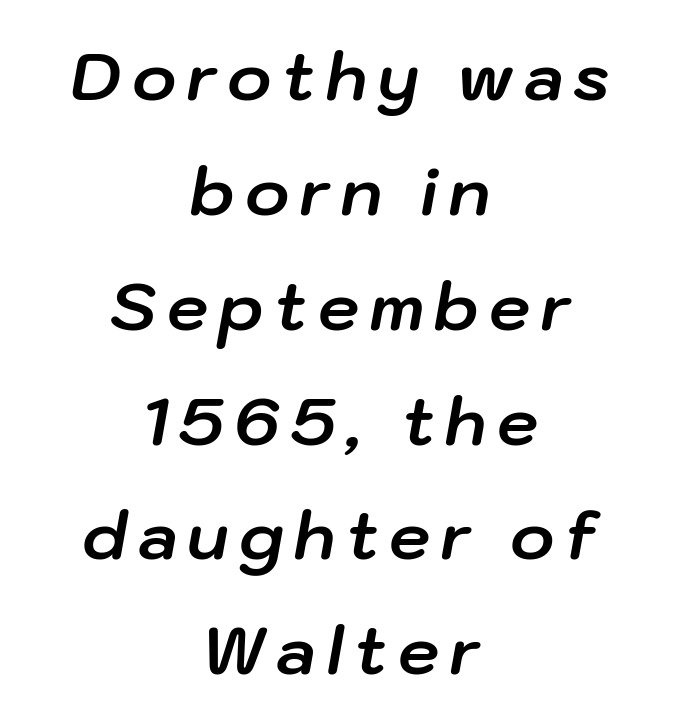
Q: Is the text bold? A: Yes.
Q: Is the text italic (slanted)? A: Yes, it leans right by about 10 degrees.
Q: Is the text underlined? A: No.
Q: How is the paragraph aligned? A: Centered.
Q: Width (condensed, normal, or wide)? A: Normal.
Q: Stroke contrast? A: Low.
Q: x-height? A: Medium.
Q: Monospaced? A: No.
